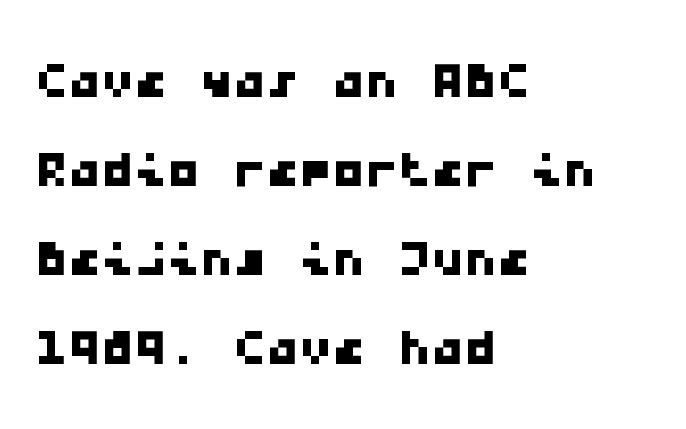
Q: Is the typeface a serif or a sans-serif typeface? A: Sans-serif.
Q: Is the text underlined? A: No.
Q: How is the paragraph aligned? A: Left-aligned.
Q: Is the spacing between letters normal or unusually wide? A: Normal.
Q: Is the spacing between lines tight, normal or loose? A: Normal.
Q: Width (condensed, normal, or wide)? A: Wide.
Q: Stroke contrast? A: Low.
Q: x-height? A: Medium.
Q: Monospaced? A: Yes.
